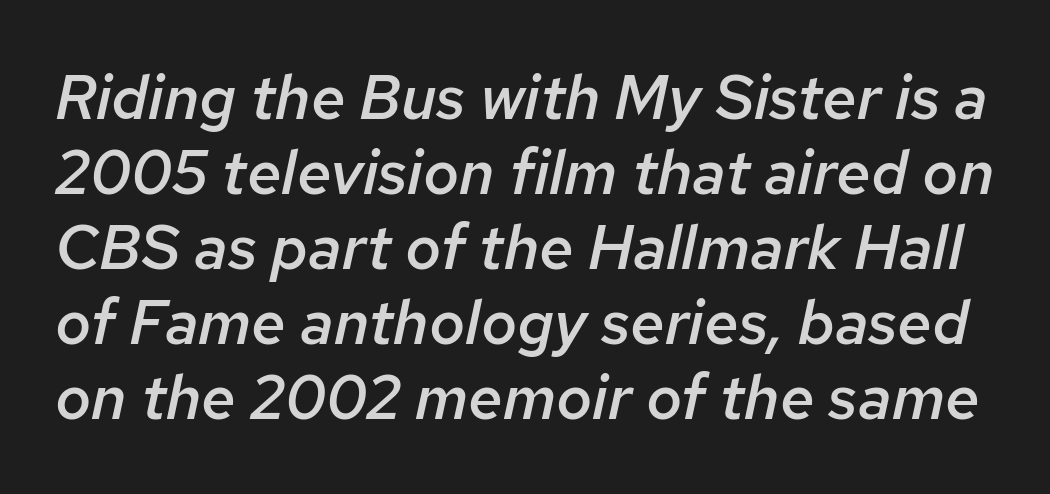
{"italic": "yes", "lean": "right", "slant_degrees": 12, "bold": "semi", "weight": "semibold", "width": "normal", "stroke_contrast": "low", "x_height": "medium", "monospaced": "no", "underline": "no", "line_spacing_ratio": 1.21, "letter_spacing": "normal", "letter_spacing_em": 0.0, "glyph_px": 62}
